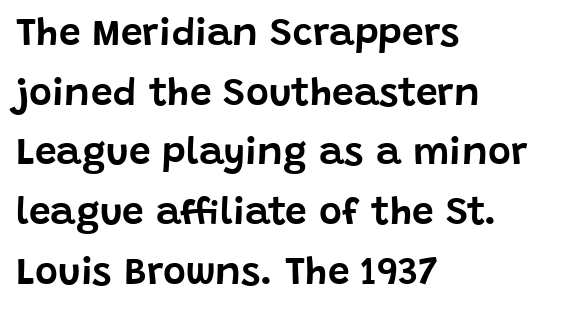
In terms of leading, this rendering sits right in the middle. Do the characters align in a grid? No, the font is proportional. The axis of the letterforms is exactly vertical. The type family on display is of the sans-serif kind. Descenders are the only things crossing below the line.
